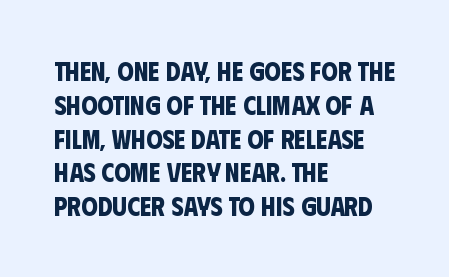
The image shows 26 px bold type; set left-aligned, normal line spacing (1.3x), normal letter spacing, not underlined.
